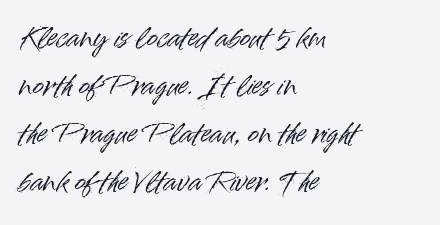
Q: Is the text italic (slanted)? A: Yes.
Q: Is the text underlined? A: No.
Q: How is the paragraph aligned? A: Left-aligned.
Q: Is the spacing between letters normal or unusually wide? A: Normal.
